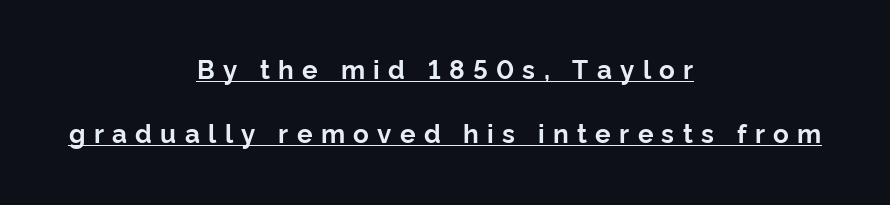
The image shows 26 px bold type, upright; set centered, loose line spacing (2.47x), unusually wide letter spacing (+0.32 em), underlined.
